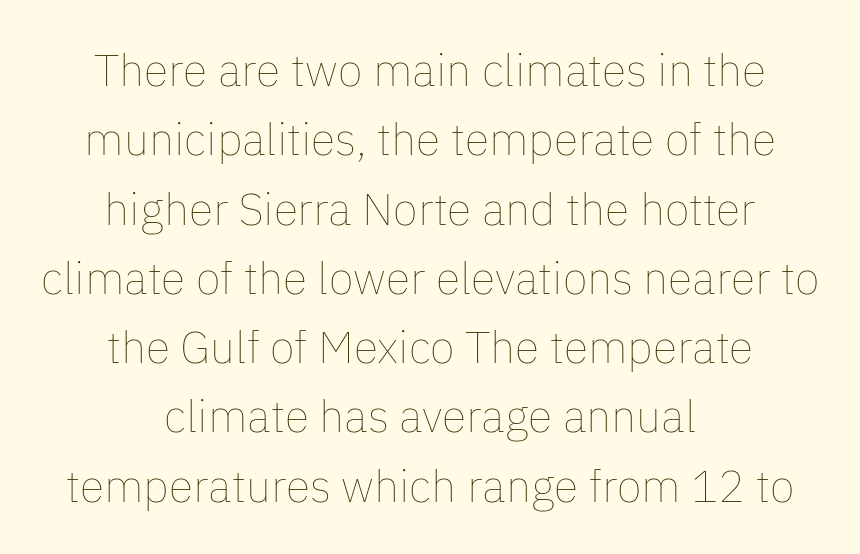
{"italic": "no", "bold": "no", "weight": "thin", "width": "normal", "stroke_contrast": "low", "x_height": "medium", "monospaced": "no", "underline": "no", "align": "center", "line_spacing": "normal", "line_spacing_ratio": 1.54, "letter_spacing": "normal", "letter_spacing_em": 0.0, "glyph_px": 45}
